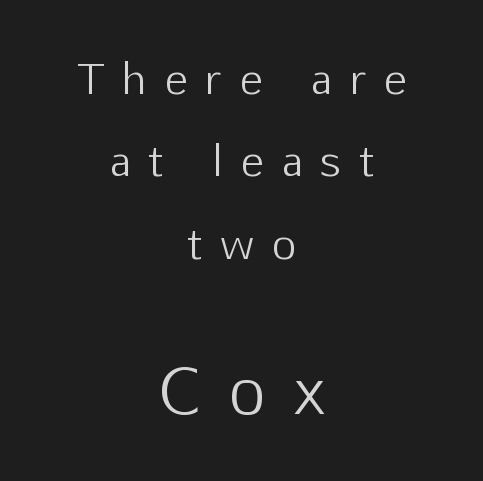
Counters stay open thanks to moderate or lighter strokes. The passage shown has open, widely tracked lettering throughout. Size contrast runs from small at the top to large at the bottom. Clear beneath every line of the passage. You could not count columns in this text — the font is proportionally spaced.
